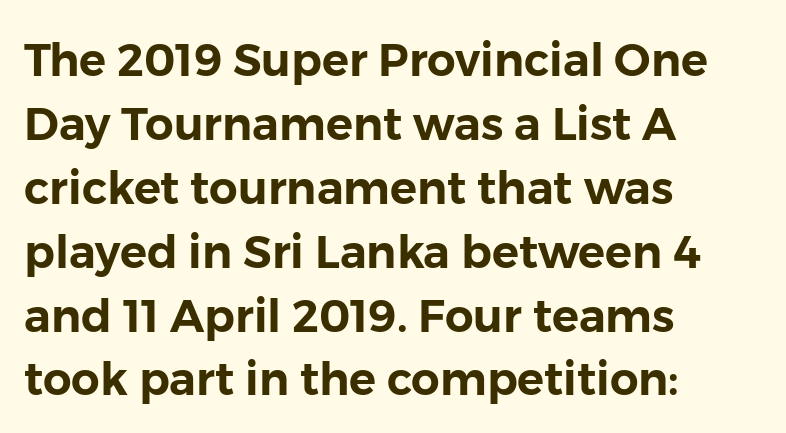
Upright lettering throughout. Character widths vary here, with narrow letters taking less room than wide ones. The lines sit at an ordinary, default distance from one another. Decoration check: the copy has no underline. The text was rendered using a sans face with plain stroke endings.
